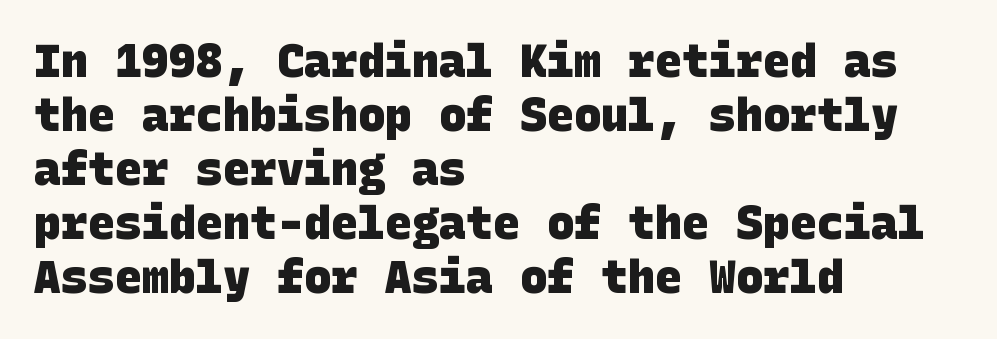
{"serif": "no", "bold": "yes", "weight": "heavy", "width": "normal", "stroke_contrast": "low", "x_height": "large", "underline": "no", "align": "left", "line_spacing_ratio": 1.2, "letter_spacing": "normal", "letter_spacing_em": 0.0, "glyph_px": 45}
